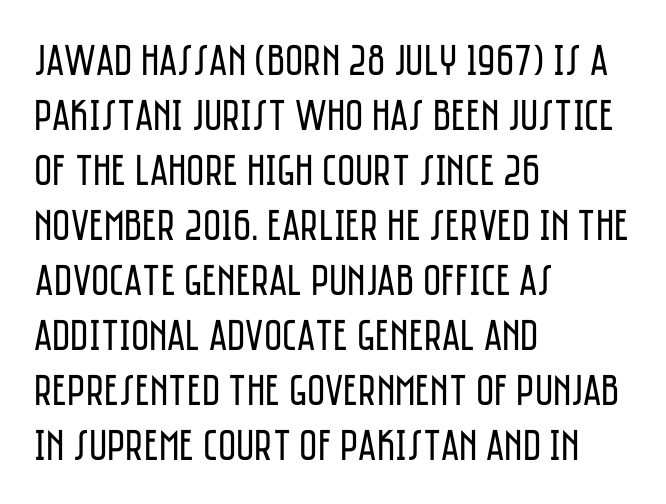
Q: Is the text bold? A: No.
Q: Is the text italic (slanted)? A: No, it is upright.
Q: Is the typeface a serif or a sans-serif typeface? A: Sans-serif.
Q: Is the text underlined? A: No.
Q: How is the paragraph aligned? A: Left-aligned.
Q: Is the spacing between letters normal or unusually wide? A: Normal.
Q: Is the spacing between lines tight, normal or loose? A: Normal.
Q: Width (condensed, normal, or wide)? A: Condensed.
Q: Stroke contrast? A: Low.
Q: x-height? A: Large.
Q: Monospaced? A: No.
